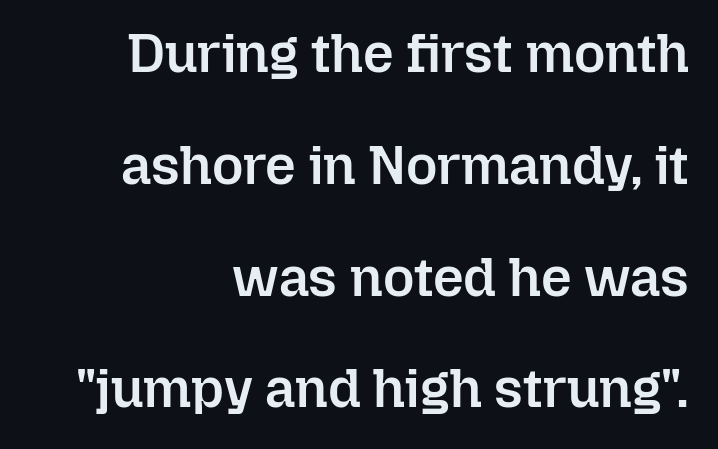
These lines are rendered in a variable-pitch font. Observe the ordinary spacing: letters are neighbours, not strangers. A bare baseline throughout the passage. The lines are quadded right. Ordinary non-slanted type is in use. One glance says open: line gaps are wider than usual.
